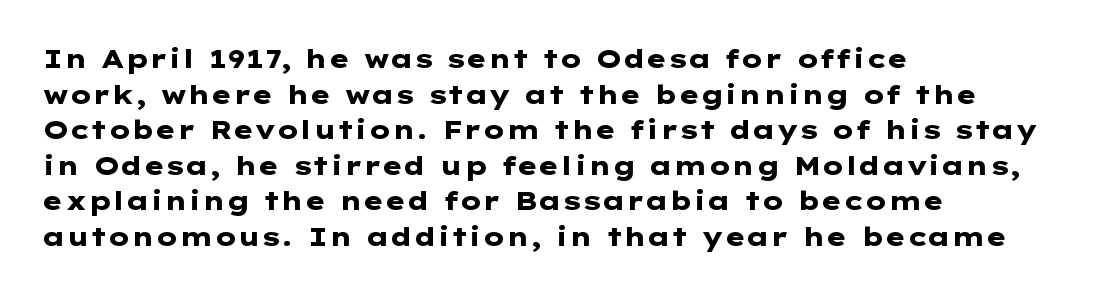
{"italic": "no", "bold": "yes", "underline": "no", "align": "left", "line_spacing": "normal", "line_spacing_ratio": 1.37, "letter_spacing": "normal", "letter_spacing_em": 0.0, "glyph_px": 26}
